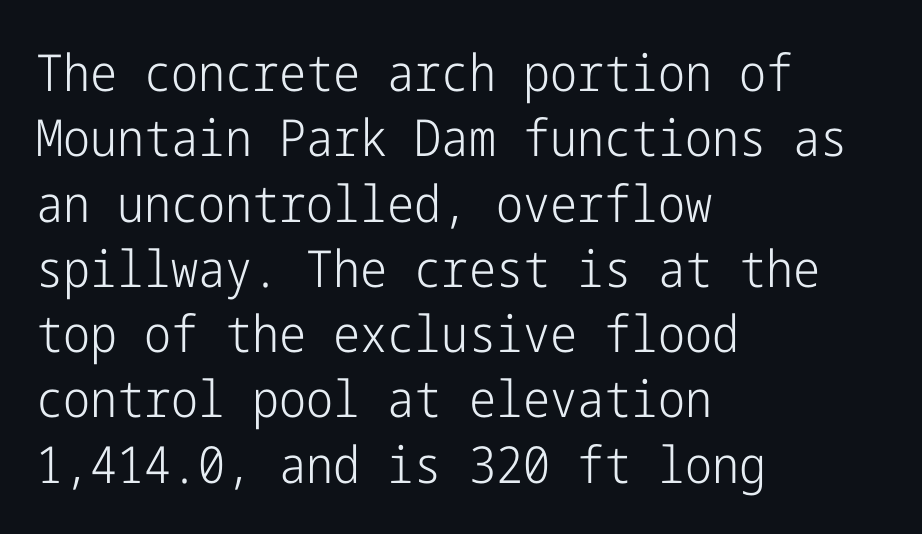
Q: Is the text bold? A: No.
Q: Is the text italic (slanted)? A: No, it is upright.
Q: Is the typeface a serif or a sans-serif typeface? A: Sans-serif.
Q: Is the text underlined? A: No.
Q: How is the paragraph aligned? A: Left-aligned.
Q: Is the spacing between letters normal or unusually wide? A: Normal.
Q: Is the spacing between lines tight, normal or loose? A: Normal.
Q: Width (condensed, normal, or wide)? A: Condensed.
Q: Stroke contrast? A: Low.
Q: x-height? A: Medium.
